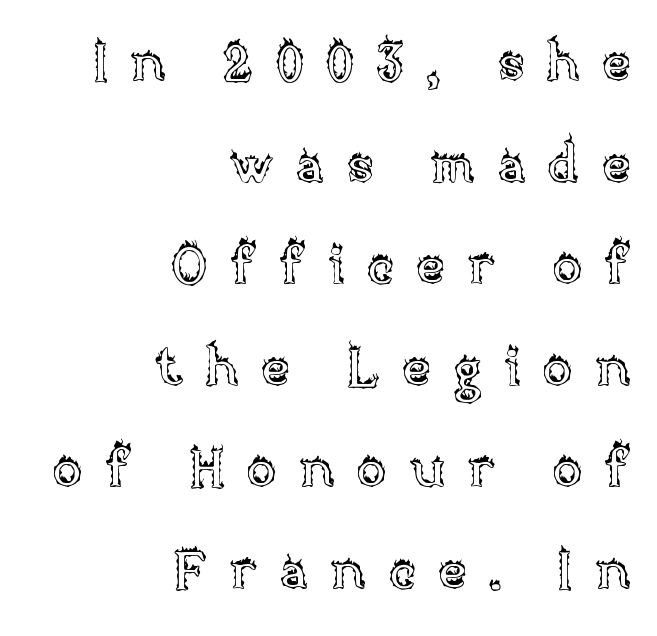
Substantial extra tracking has been applied to these lines. The passage shown is typed in a proportional face where columns would drift. The type sits square on the baseline with zero lean. Only glyphs here, with clear space below each row.
